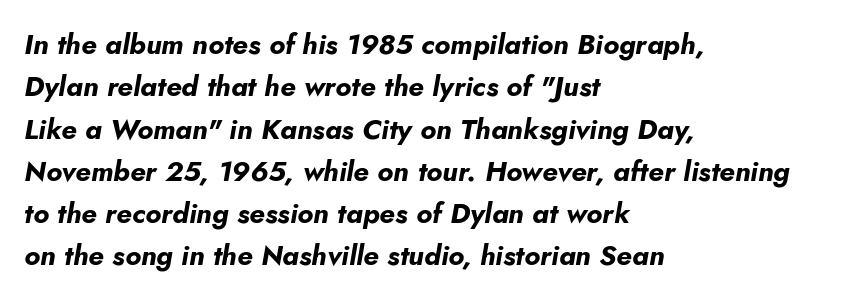
The image shows 28 px bold type, italic (leaning right); set left-aligned, normal line spacing (1.51x), normal letter spacing, not underlined; low stroke contrast and a small x-height.
